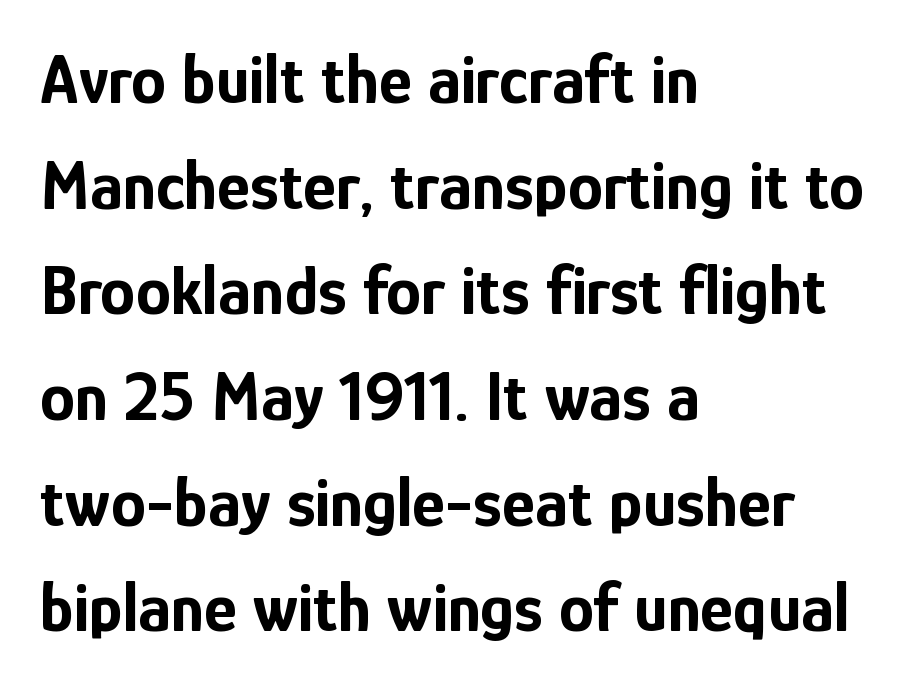
The rendering keeps characters at their native spacing. Compared with a centered layout, this one pins lines to the left instead. Each letter keeps its own natural width here, so spacing adapts to shape. Horizontal bands of white between lines are of average thickness.
